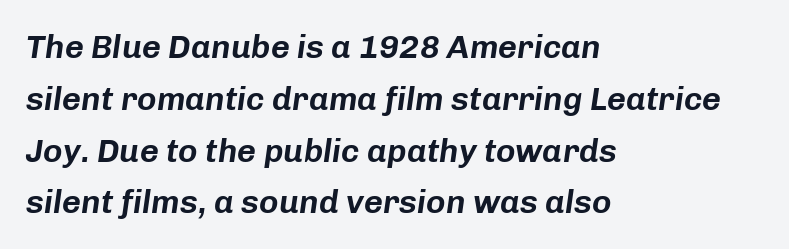
The horizontal fit of the characters is conventional and even. The rendering applies a slant to the glyphs. The space between consecutive lines is moderate. Any mark beneath the type? The region is blank. Do the characters align in a grid? No, the font is proportional. A classic flush-left, rag-right setting is used for this passage.
